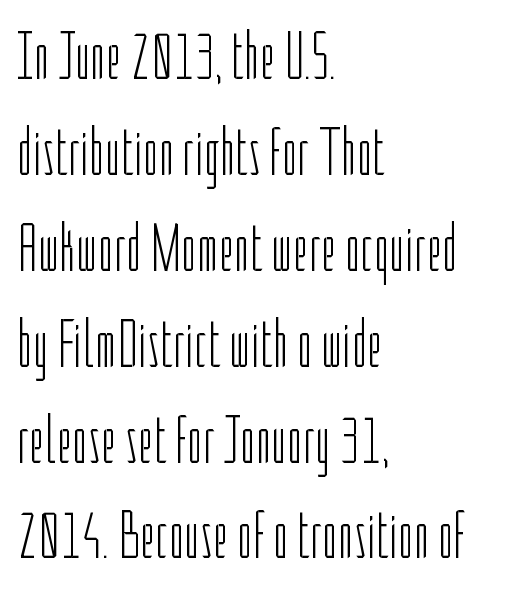
The characters display no serif detailing; their extremities are plain. Spacing verdict: proportional, widths tailored to each character. Decoration check: the copy has no underline. Style check: upright. The rows are spaced the way most documents space them. Typeset ragged right — the left edge is the straight one.
